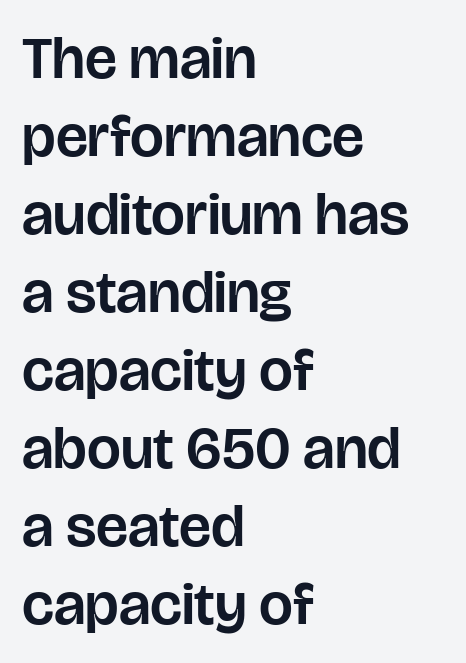
The image shows 60 px sans-serif type, upright; set left-aligned, normal line spacing (1.3x), normal letter spacing, not underlined; low stroke contrast and a large x-height.
